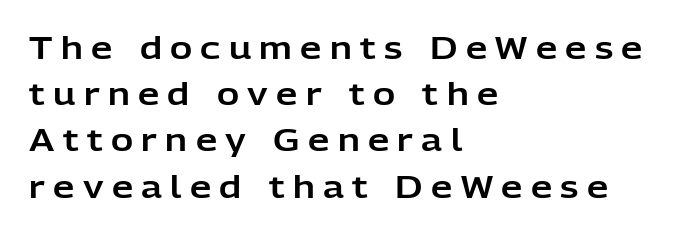
The image shows 30 px sans-serif type, upright; set left-aligned, normal line spacing (1.54x), unusually wide letter spacing (+0.28 em), not underlined; low stroke contrast and a medium x-height.
